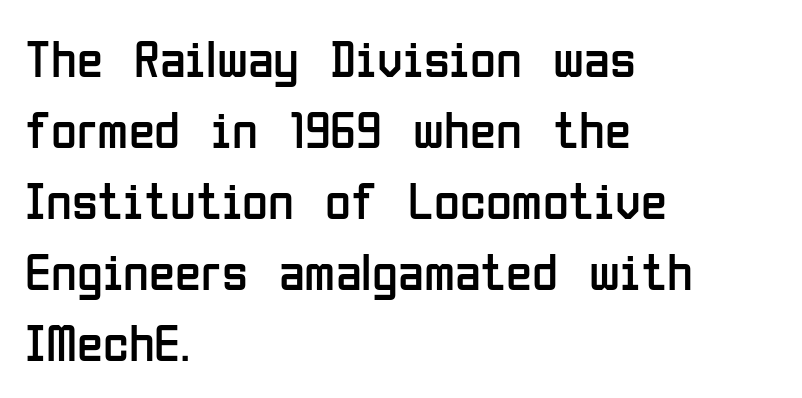
{"serif": "no", "italic": "no", "bold": "no", "weight": "regular", "width": "condensed", "stroke_contrast": "low", "x_height": "medium", "monospaced": "no", "underline": "no", "align": "left", "line_spacing": "normal", "line_spacing_ratio": 1.34, "letter_spacing": "normal", "letter_spacing_em": 0.0, "glyph_px": 53}
